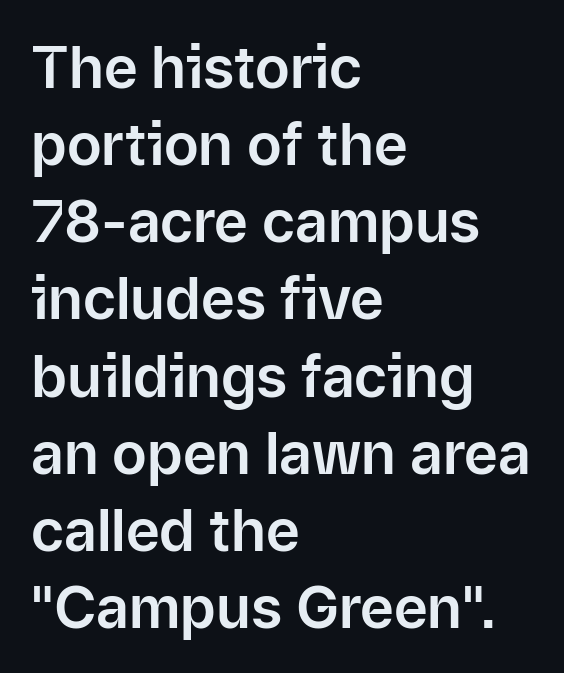
Q: Is the text italic (slanted)? A: No, it is upright.
Q: Is the typeface a serif or a sans-serif typeface? A: Sans-serif.
Q: Is the text underlined? A: No.
Q: How is the paragraph aligned? A: Left-aligned.
Q: Is the spacing between letters normal or unusually wide? A: Normal.
Q: Is the spacing between lines tight, normal or loose? A: Normal.
Q: Width (condensed, normal, or wide)? A: Normal.
Q: Stroke contrast? A: Low.
Q: x-height? A: Medium.
Q: Monospaced? A: No.
